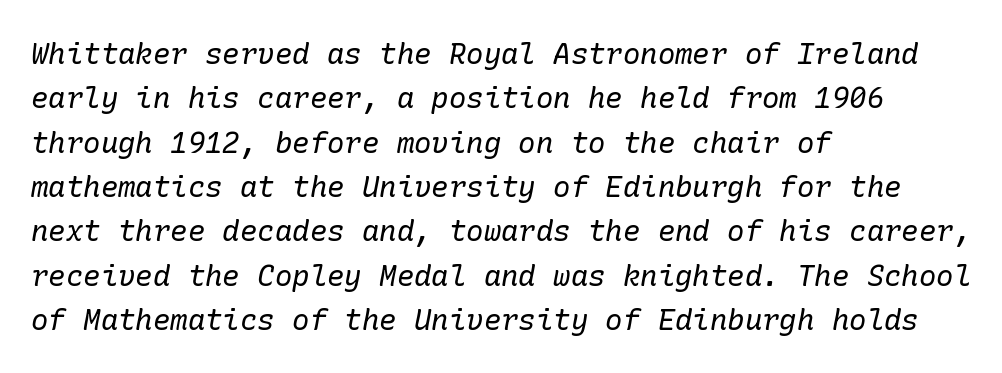
{"italic": "yes", "lean": "right", "slant_degrees": 10, "bold": "no", "weight": "regular", "width": "normal", "stroke_contrast": "low", "x_height": "medium", "underline": "no", "align": "left", "line_spacing": "normal", "line_spacing_ratio": 1.53, "letter_spacing": "normal", "letter_spacing_em": 0.0, "glyph_px": 29}
